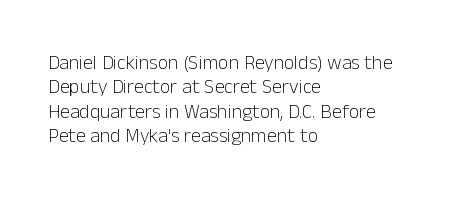
{"italic": "no", "bold": "no", "underline": "no", "align": "left", "line_spacing_ratio": 1.22, "letter_spacing": "normal", "letter_spacing_em": 0.0, "glyph_px": 20}
